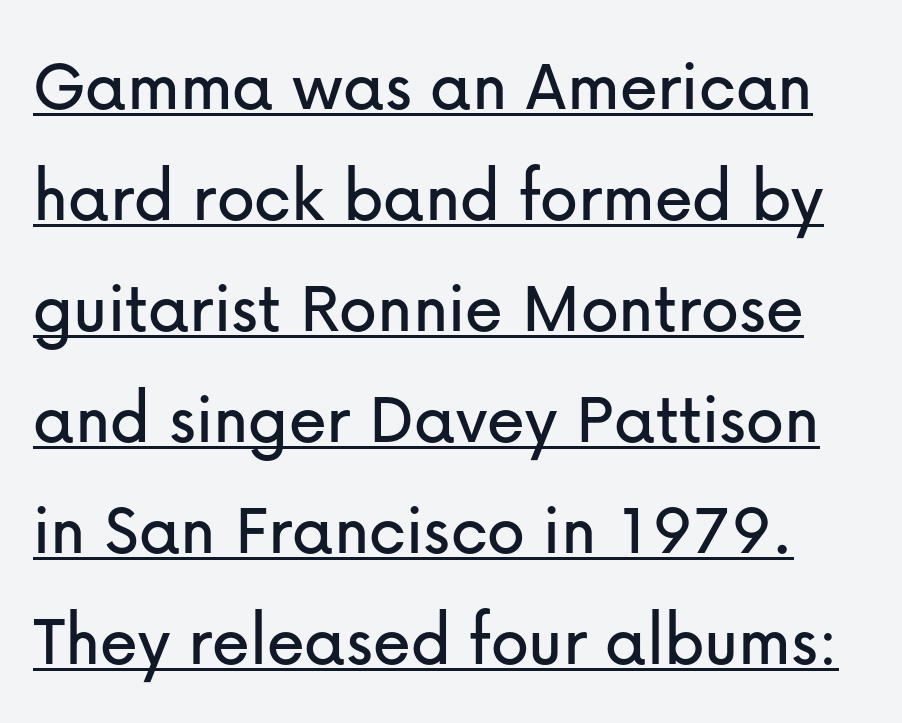
Q: Is the text italic (slanted)? A: No, it is upright.
Q: Is the typeface a serif or a sans-serif typeface? A: Sans-serif.
Q: Is the text underlined? A: Yes.
Q: Is the spacing between letters normal or unusually wide? A: Normal.
Q: Is the spacing between lines tight, normal or loose? A: Normal.
Q: Width (condensed, normal, or wide)? A: Normal.
Q: Stroke contrast? A: Low.
Q: x-height? A: Medium.
Q: Monospaced? A: No.
